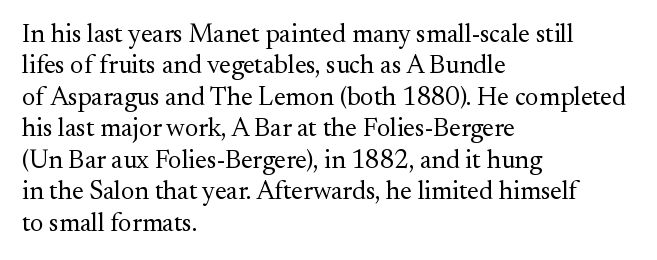
What stands out about the letter spacing? Nothing — it is the standard amount. The rendering anchors every line to the left-hand side. A light-to-regular cut is what we see here. Ordinary non-slanted type is in use.
